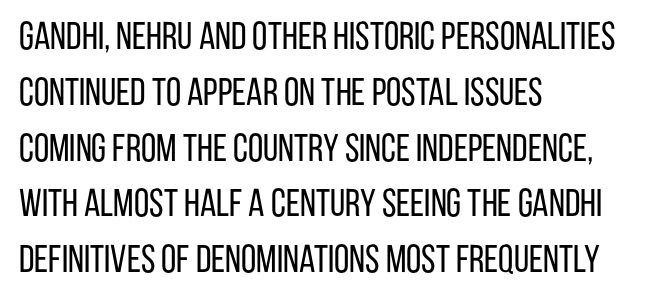
The image shows 39 px regular-weight, condensed sans-serif type, upright; set left-aligned, normal line spacing (1.43x), normal letter spacing, not underlined; low stroke contrast and a large x-height.
